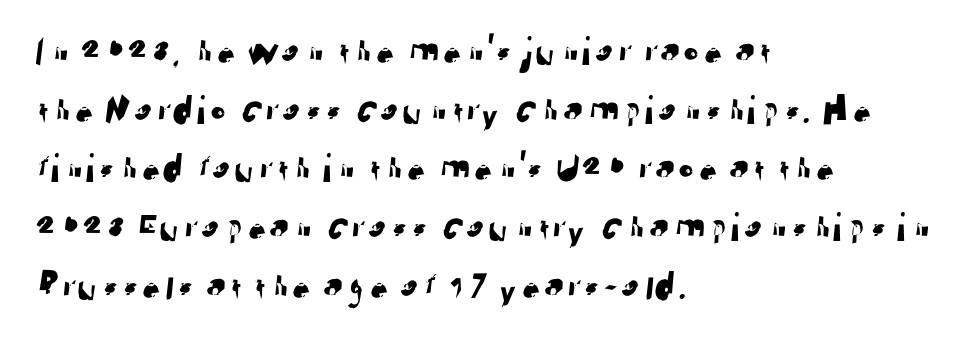
{"serif": "no", "width": "normal", "stroke_contrast": "low", "x_height": "medium", "monospaced": "no", "underline": "no", "align": "left", "line_spacing": "normal", "line_spacing_ratio": 1.43, "letter_spacing": "normal", "letter_spacing_em": 0.0, "glyph_px": 41}
